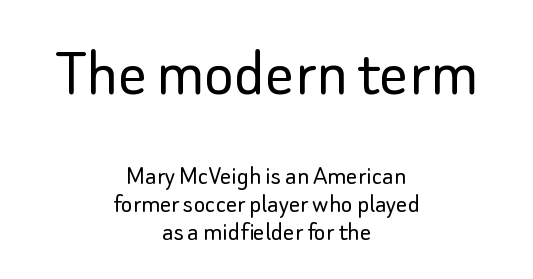
The image shows 71 px light sans-serif type, upright; set centered, tight line spacing (1.0x), normal letter spacing, not underlined; the first (top) block is 2.54x larger; low stroke contrast and a small x-height.
